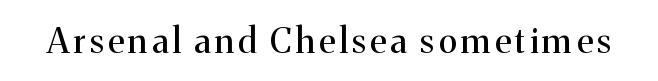
Q: Is the text bold? A: No.
Q: Is the text italic (slanted)? A: No, it is upright.
Q: Is the typeface a serif or a sans-serif typeface? A: Serif.
Q: Is the text underlined? A: No.
Q: Width (condensed, normal, or wide)? A: Normal.
Q: Stroke contrast? A: Medium.
Q: x-height? A: Medium.
Q: Monospaced? A: No.
